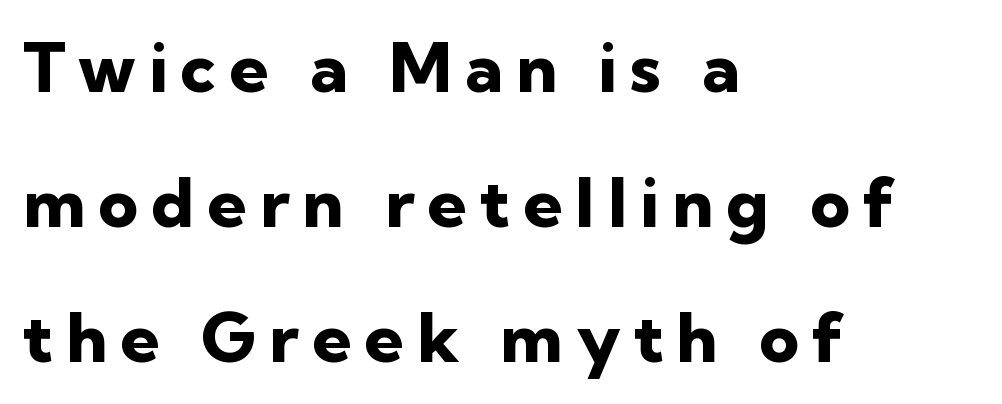
{"serif": "no", "italic": "no", "bold": "yes", "weight": "heavy", "width": "normal", "stroke_contrast": "low", "x_height": "medium", "monospaced": "no", "underline": "no", "align": "left", "line_spacing": "loose", "line_spacing_ratio": 1.96, "glyph_px": 69}
